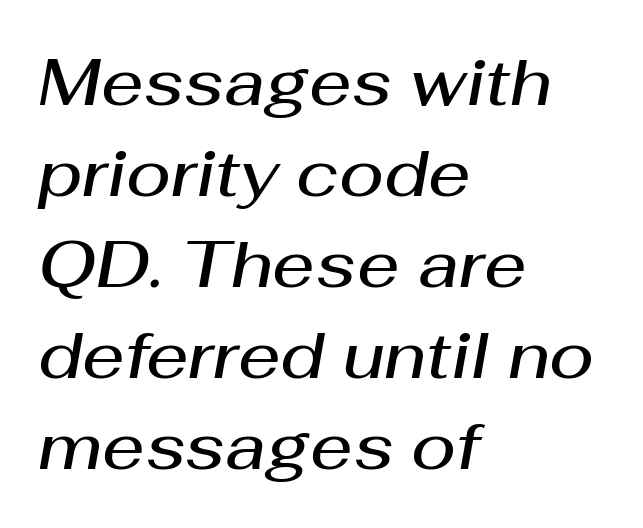
Q: Is the text bold? A: Semi-bold.
Q: Is the text italic (slanted)? A: Yes, it leans right by about 10 degrees.
Q: Is the text underlined? A: No.
Q: How is the paragraph aligned? A: Left-aligned.
Q: Is the spacing between letters normal or unusually wide? A: Normal.
Q: Is the spacing between lines tight, normal or loose? A: Normal.
Q: Width (condensed, normal, or wide)? A: Normal.
Q: Stroke contrast? A: Medium.
Q: x-height? A: Medium.
Q: Monospaced? A: No.
